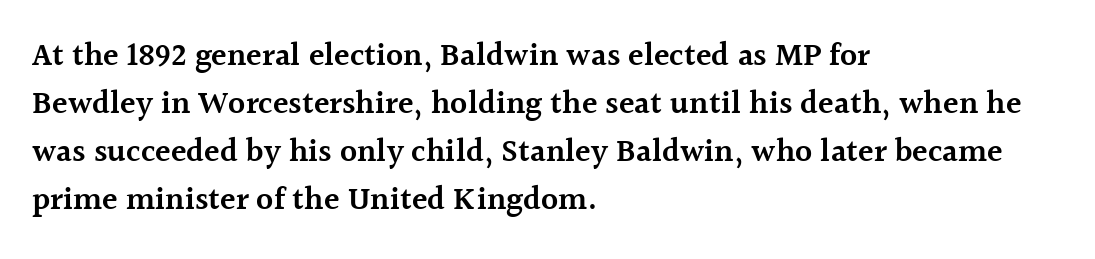
There is no visible air inserted between adjacent glyphs. Weight check: semibold — heavier than regular, not quite bold. The passage shown is typeset with a serif family. Caption: multi-line text, flush left, ragged right. Varying glyph widths throughout — classic text-font behaviour. The lettering stays uniformly vertical, giving the passage a roman look.
